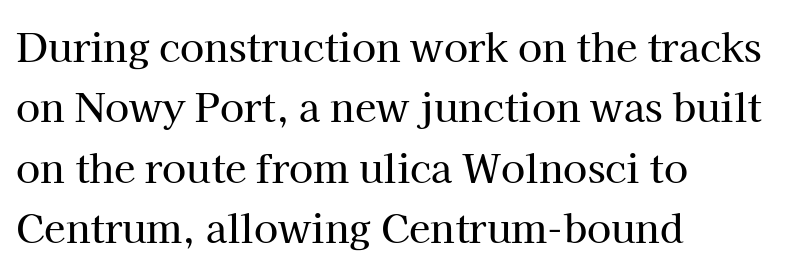
{"serif": "yes", "italic": "no", "width": "normal", "stroke_contrast": "high", "x_height": "medium", "monospaced": "no", "underline": "no", "align": "left", "line_spacing": "normal", "line_spacing_ratio": 1.55, "letter_spacing": "normal", "letter_spacing_em": 0.0, "glyph_px": 39}
